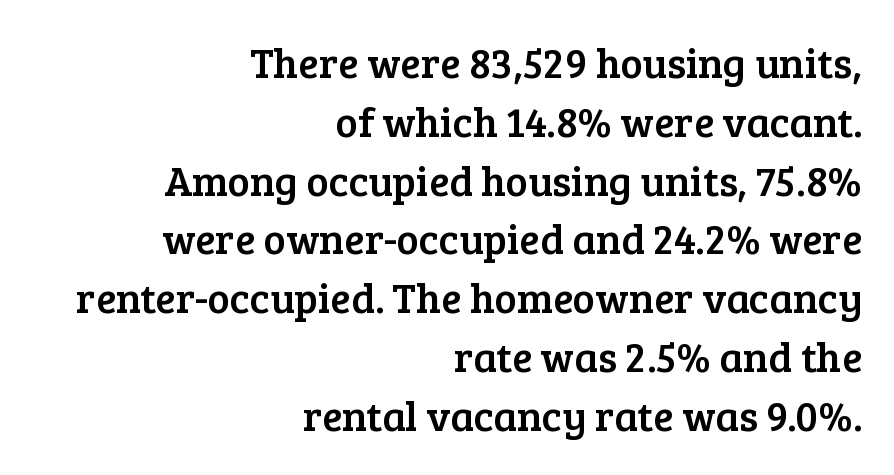
Only glyphs here, with clear space below each row. Letterform terminals end in serifs throughout the passage. A roman cut, with each character standing at attention. Do the characters align in a grid? No, the font is proportional. Alignment: flush right. Normally led — the rows are evenly, conventionally spaced.
